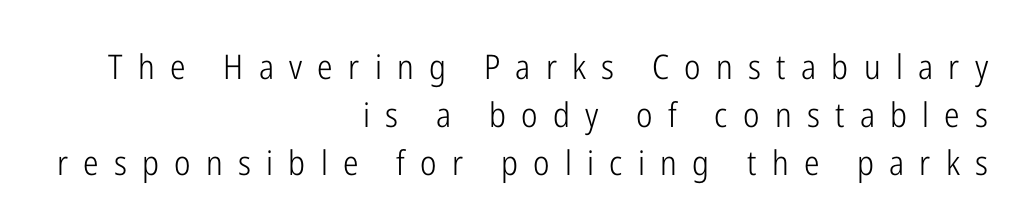
There is plenty of visible air inserted between adjacent glyphs. Weight class: somewhere from thin through regular. The characters display no serif detailing; their extremities are plain. This sample has the flowing, uneven cadence of proportional lettering.
